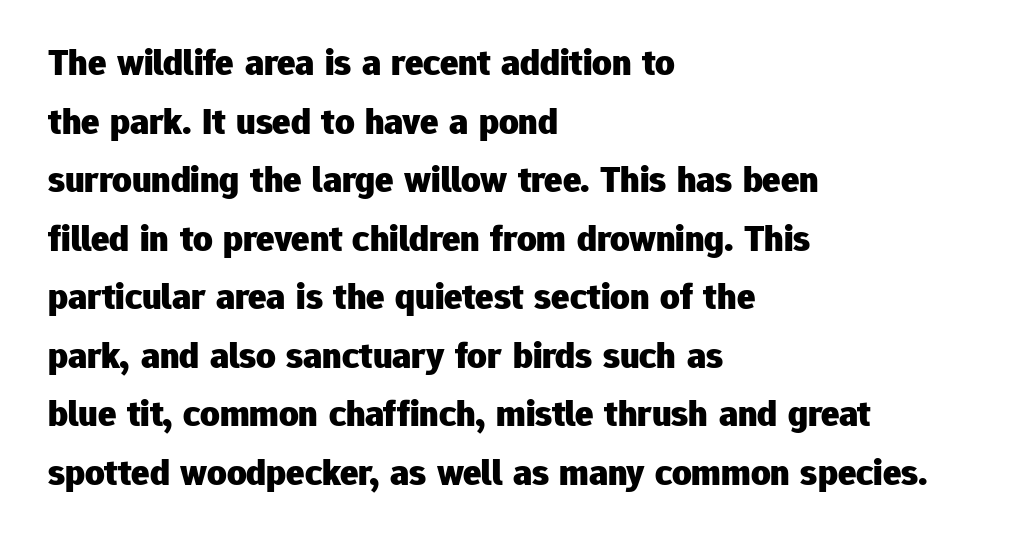
The image shows 38 px heavy sans-serif type, upright; set left-aligned, normal line spacing (1.54x), normal letter spacing, not underlined; low stroke contrast and a medium x-height.
